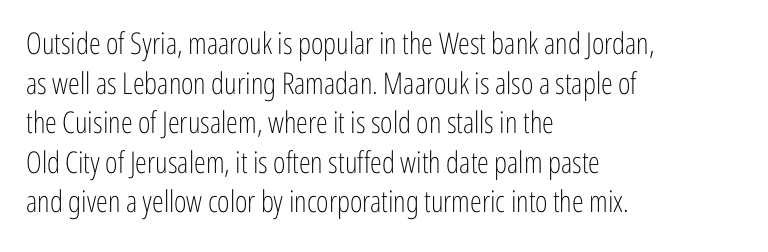
The image shows 30 px light, condensed sans-serif type, upright; set left-aligned, normal line spacing (1.32x), normal letter spacing, not underlined; low stroke contrast and a medium x-height.
